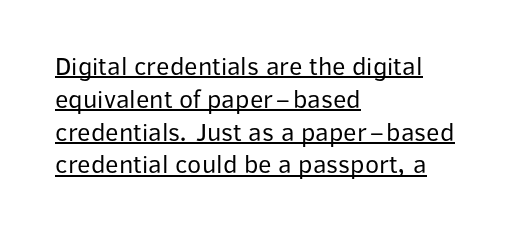
Is the stroke heavy? The answer is a plain regular-or-lighter. In terms of posture, this sample is upright. The face used here is rendered with its standard letterfit. The lines sit at an ordinary, default distance from one another. Descenders here cross a horizontal rule under the line.
